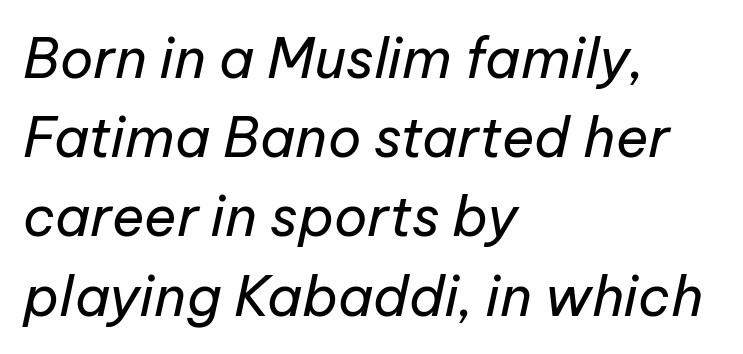
The image shows 55 px regular-weight type, italic (leaning right); set left-aligned, normal line spacing (1.44x), normal letter spacing, not underlined; low stroke contrast and a medium x-height.
